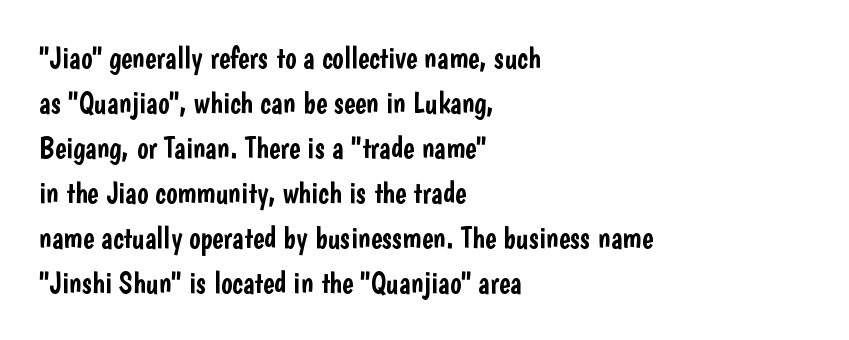
The image shows 30 px condensed sans-serif type, upright; set left-aligned, normal line spacing (1.5x), normal letter spacing, not underlined; low stroke contrast and a medium x-height.
